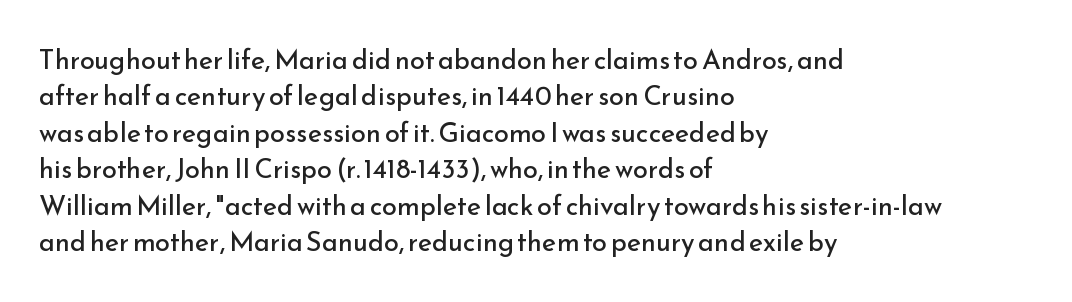
The image shows 27 px text type, upright; set left-aligned, normal line spacing (1.35x), normal letter spacing, not underlined.
